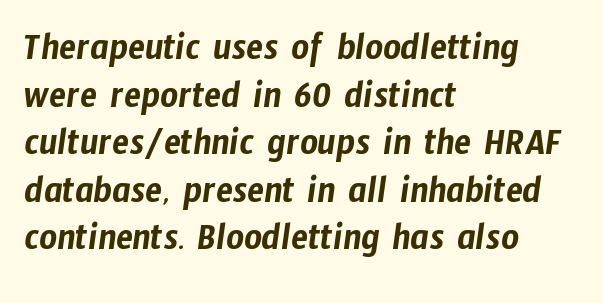
{"serif": "no", "width": "condensed", "stroke_contrast": "low", "x_height": "medium", "monospaced": "no", "underline": "no", "align": "left", "line_spacing_ratio": 1.22, "letter_spacing": "normal", "letter_spacing_em": 0.0, "glyph_px": 39}
